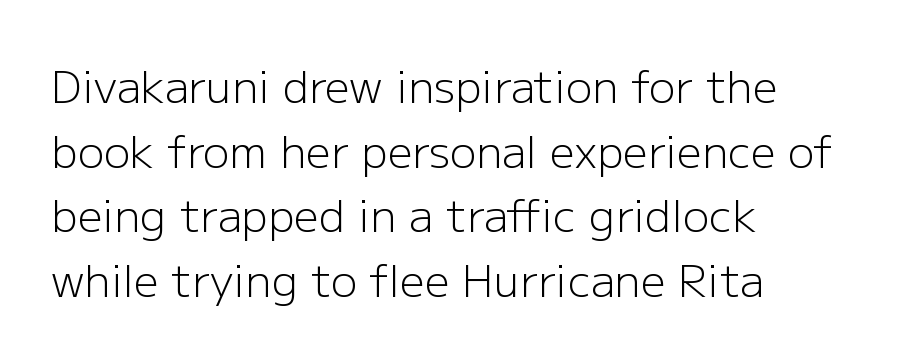
Q: Is the text bold? A: No.
Q: Is the text italic (slanted)? A: No, it is upright.
Q: Is the typeface a serif or a sans-serif typeface? A: Sans-serif.
Q: Is the text underlined? A: No.
Q: How is the paragraph aligned? A: Left-aligned.
Q: Is the spacing between letters normal or unusually wide? A: Normal.
Q: Is the spacing between lines tight, normal or loose? A: Normal.
Q: Width (condensed, normal, or wide)? A: Normal.
Q: Stroke contrast? A: Low.
Q: x-height? A: Medium.
Q: Monospaced? A: No.
